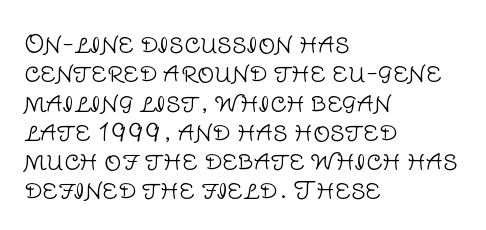
Q: Is the text bold? A: No.
Q: Is the text italic (slanted)? A: Yes.
Q: Is the text underlined? A: No.
Q: How is the paragraph aligned? A: Left-aligned.
Q: Is the spacing between letters normal or unusually wide? A: Normal.
